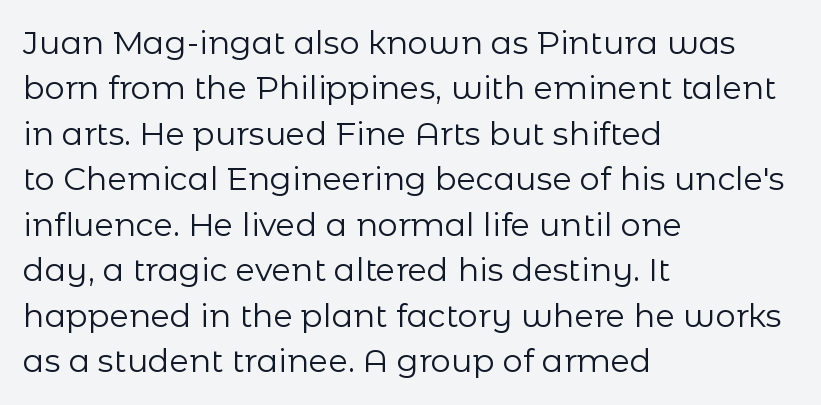
The image shows 32 px regular-weight sans-serif type, upright; set left-aligned, normal line spacing (1.42x), normal letter spacing, not underlined; low stroke contrast and a medium x-height.
